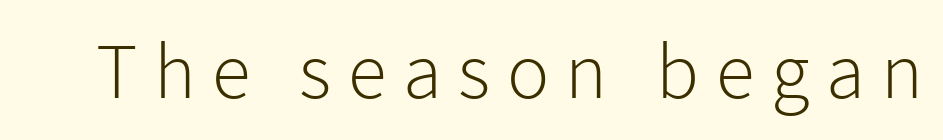
Q: Is the text bold? A: No.
Q: Is the text italic (slanted)? A: No, it is upright.
Q: Is the typeface a serif or a sans-serif typeface? A: Sans-serif.
Q: Is the text underlined? A: No.
Q: Is the spacing between letters normal or unusually wide? A: Unusually wide.
Q: Width (condensed, normal, or wide)? A: Normal.
Q: Stroke contrast? A: Low.
Q: x-height? A: Medium.
Q: Monospaced? A: No.
